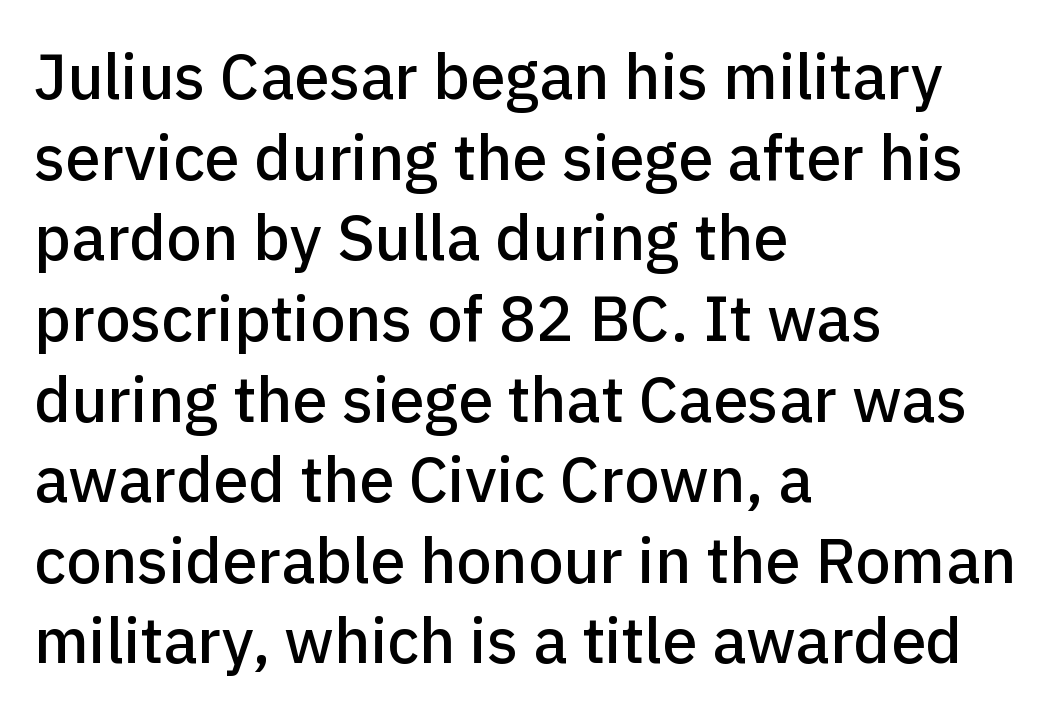
The face used here is proportionally spaced, like ordinary book or web type. These lines are composed in type without serifs. Posture: straight, roman, zero tilt. The lines sit at an ordinary, default distance from one another. This rendering leaves character spacing at its baseline value.
